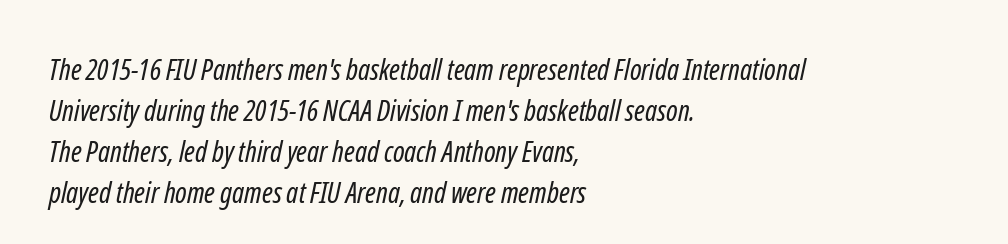
The image shows 29 px regular-weight, condensed sans-serif type; set left-aligned, normal line spacing (1.41x), normal letter spacing, not underlined; low stroke contrast and a medium x-height.
